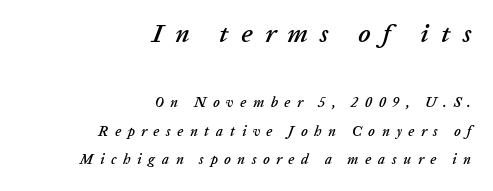
The image shows 26 px text type, italic (leaning right); set right-aligned, loose line spacing (2.05x), unusually wide letter spacing (+0.47 em), not underlined; the first (top) block is 1.86x larger.
